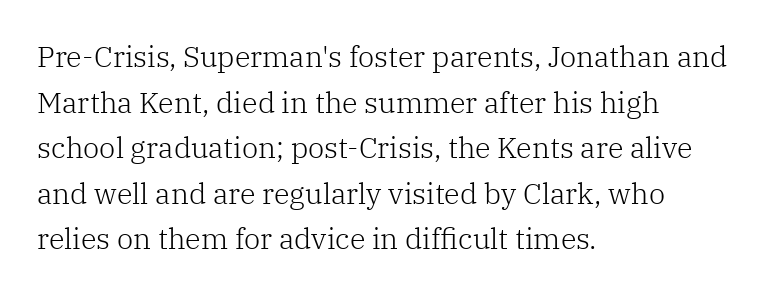
{"serif": "yes", "italic": "no", "bold": "no", "weight": "light", "width": "normal", "stroke_contrast": "low", "x_height": "medium", "monospaced": "no", "underline": "no", "align": "left", "line_spacing": "normal", "line_spacing_ratio": 1.57, "letter_spacing": "normal", "letter_spacing_em": 0.0, "glyph_px": 29}
